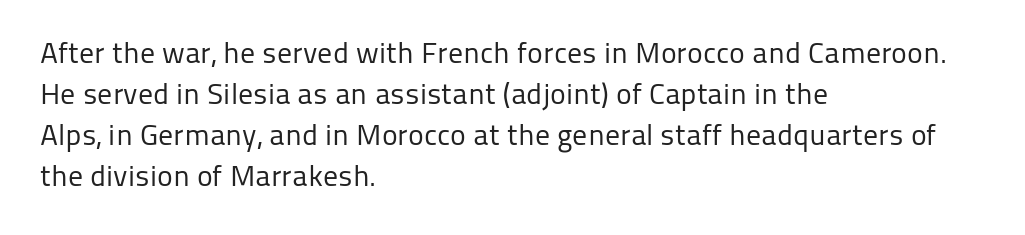
The image shows 30 px regular-weight sans-serif type, upright; set left-aligned, normal line spacing (1.37x), normal letter spacing, not underlined; low stroke contrast and a medium x-height.
